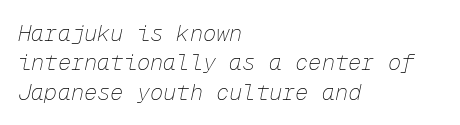
{"italic": "yes", "lean": "right", "slant_degrees": 12, "bold": "no", "underline": "no", "align": "left", "line_spacing": "normal", "line_spacing_ratio": 1.34, "letter_spacing": "normal", "letter_spacing_em": 0.0, "glyph_px": 22}
